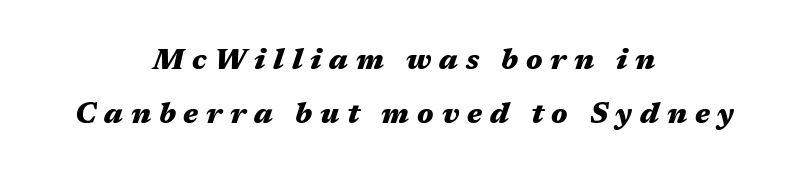
This is oblique type, the kind used for emphasis or titles. Quick note: underline off. Layout note: lines centered. You could only call the tracking loose — the letters float apart. The strokes are fattened all the way to bold.
